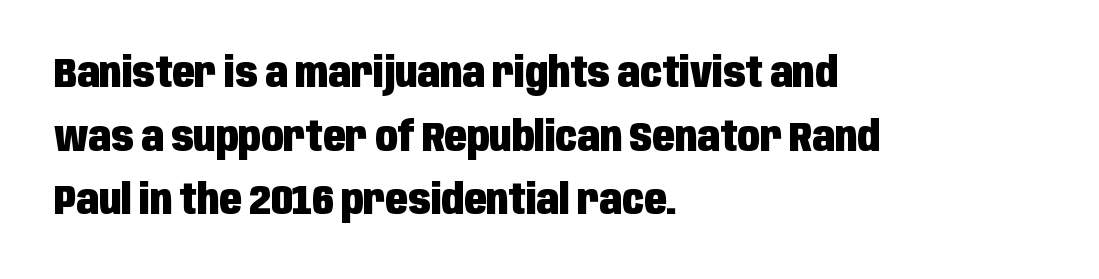
Q: Is the text bold? A: Yes.
Q: Is the text italic (slanted)? A: No, it is upright.
Q: Is the typeface a serif or a sans-serif typeface? A: Sans-serif.
Q: Is the text underlined? A: No.
Q: How is the paragraph aligned? A: Left-aligned.
Q: Is the spacing between letters normal or unusually wide? A: Normal.
Q: Is the spacing between lines tight, normal or loose? A: Normal.
Q: Width (condensed, normal, or wide)? A: Condensed.
Q: Stroke contrast? A: Low.
Q: x-height? A: Large.
Q: Monospaced? A: No.
